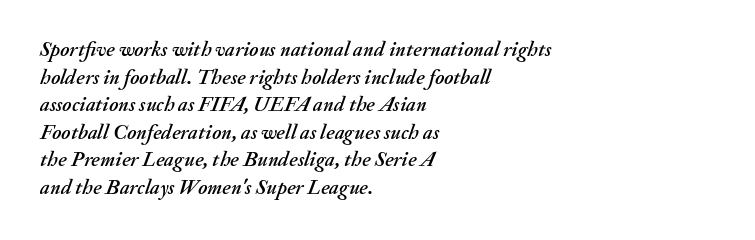
{"italic": "yes", "lean": "right", "slant_degrees": 20, "underline": "no", "align": "left", "line_spacing": "normal", "line_spacing_ratio": 1.31, "letter_spacing": "normal", "letter_spacing_em": 0.0, "glyph_px": 21}
